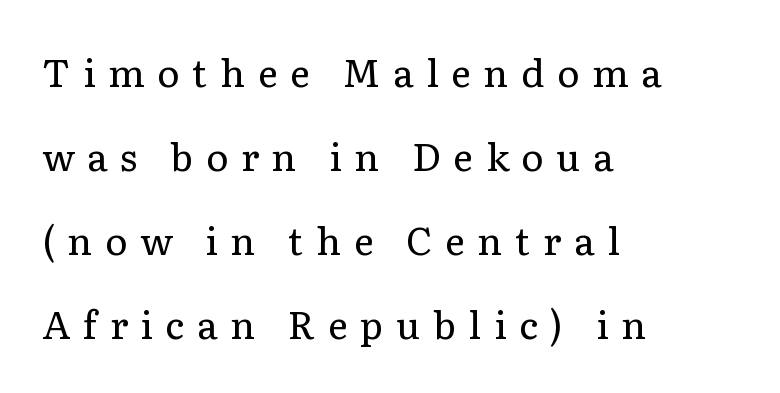
The image shows 38 px regular-weight serif type, upright; set left-aligned, loose line spacing (2.21x), unusually wide letter spacing (+0.33 em), not underlined; low stroke contrast and a medium x-height.
